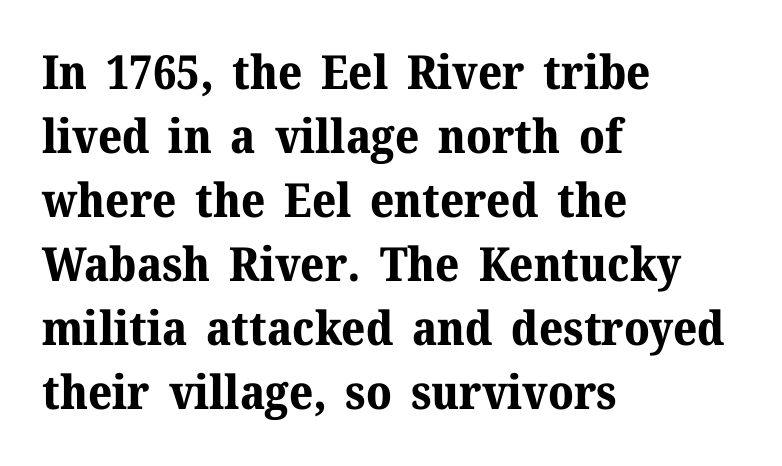
{"serif": "yes", "italic": "no", "bold": "yes", "weight": "bold", "width": "normal", "stroke_contrast": "medium", "x_height": "medium", "monospaced": "no", "underline": "no", "align": "left", "line_spacing": "normal", "line_spacing_ratio": 1.36, "letter_spacing": "normal", "letter_spacing_em": 0.0, "glyph_px": 47}
